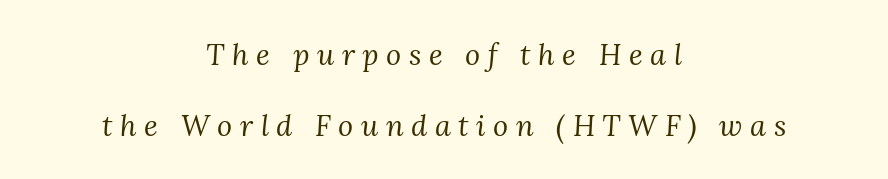
{"serif": "yes", "italic": "yes", "lean": "right", "slant_degrees": 3, "bold": "no", "weight": "regular", "width": "normal", "stroke_contrast": "medium", "x_height": "medium", "monospaced": "no", "underline": "no", "align": "center", "line_spacing": "loose", "line_spacing_ratio": 2.44, "letter_spacing": "wide", "letter_spacing_em": 0.26, "glyph_px": 29}
